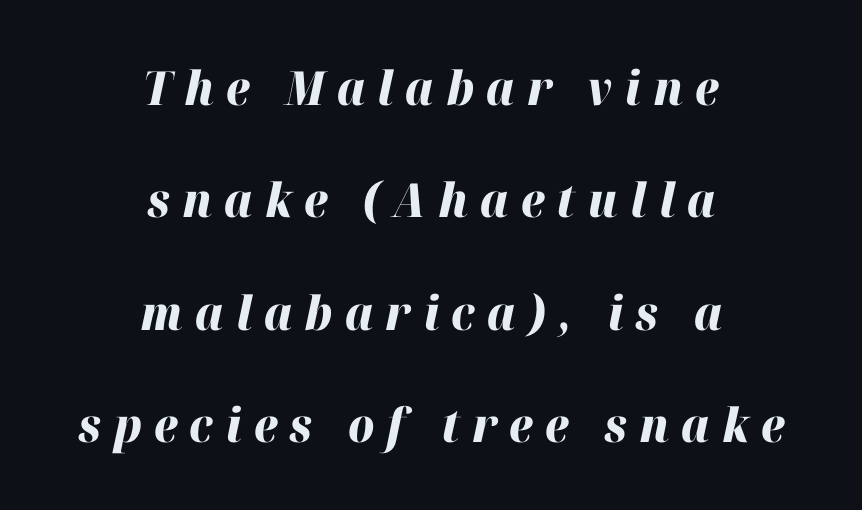
{"italic": "yes", "lean": "right", "slant_degrees": 12, "bold": "yes", "weight": "heavy", "width": "normal", "stroke_contrast": "high", "x_height": "medium", "monospaced": "no", "underline": "no", "align": "center", "line_spacing": "loose", "line_spacing_ratio": 2.39, "letter_spacing": "wide", "letter_spacing_em": 0.26, "glyph_px": 47}
